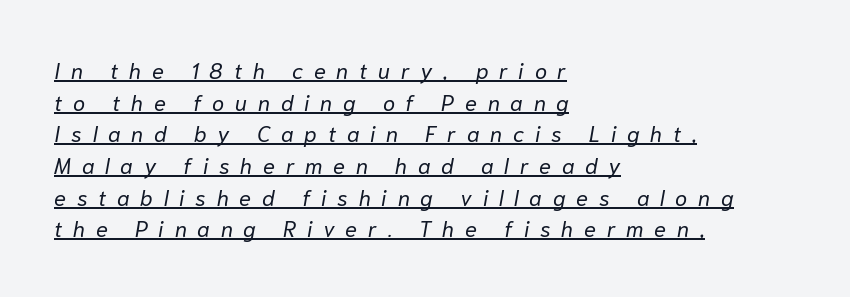
Spacing between characters has been opened up far beyond the box default. The setting favours the left margin, as ordinary paragraphs usually do. This sample keeps an unexceptional amount of space between lines. Caption: face not bold, strokes unweighted.
